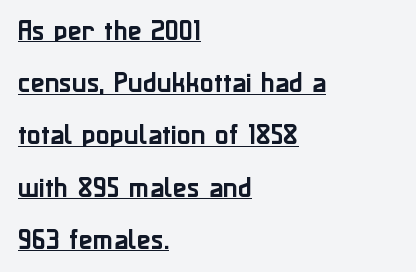
The image shows 23 px text type, upright; set left-aligned, loose line spacing (2.27x), normal letter spacing, underlined.
